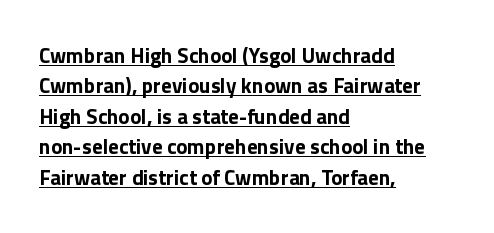
Q: Is the text bold? A: Yes.
Q: Is the text italic (slanted)? A: No, it is upright.
Q: Is the text underlined? A: Yes.
Q: How is the paragraph aligned? A: Left-aligned.
Q: Is the spacing between letters normal or unusually wide? A: Normal.
Q: Is the spacing between lines tight, normal or loose? A: Normal.
